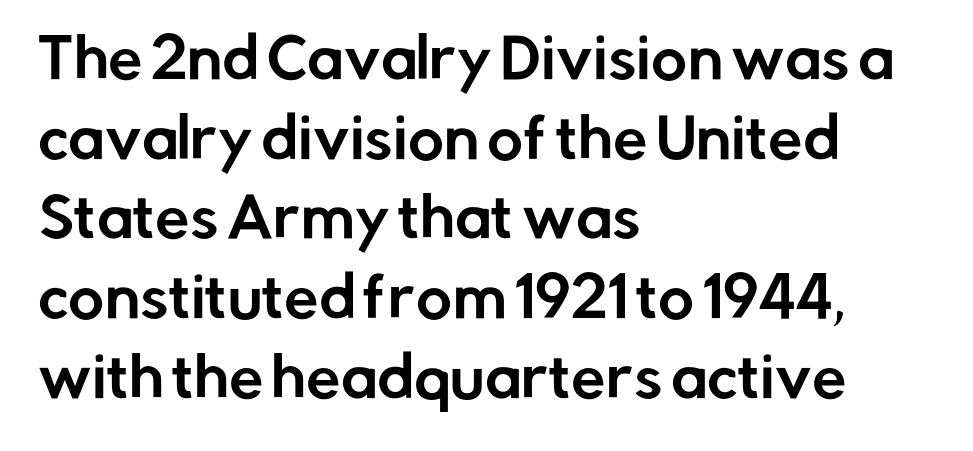
Q: Is the text italic (slanted)? A: No, it is upright.
Q: Is the typeface a serif or a sans-serif typeface? A: Sans-serif.
Q: Is the text underlined? A: No.
Q: How is the paragraph aligned? A: Left-aligned.
Q: Is the spacing between letters normal or unusually wide? A: Normal.
Q: Is the spacing between lines tight, normal or loose? A: Normal.
Q: Width (condensed, normal, or wide)? A: Normal.
Q: Stroke contrast? A: Low.
Q: x-height? A: Medium.
Q: Monospaced? A: No.
